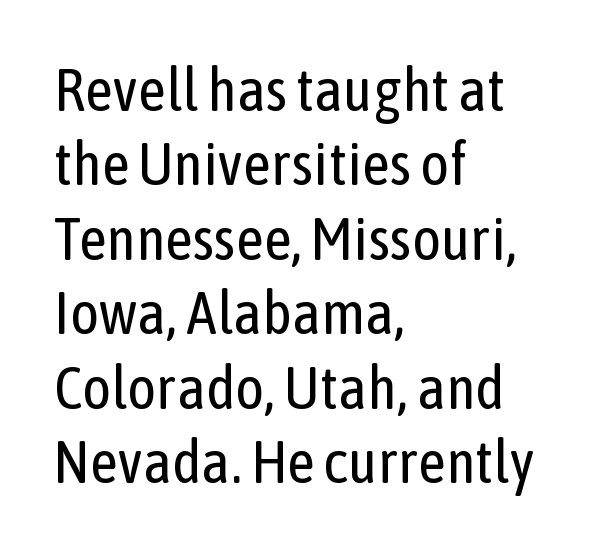
{"serif": "no", "italic": "no", "bold": "no", "weight": "regular", "width": "condensed", "stroke_contrast": "low", "x_height": "medium", "monospaced": "no", "underline": "no", "align": "left", "line_spacing_ratio": 1.22, "letter_spacing": "normal", "letter_spacing_em": 0.0, "glyph_px": 61}
